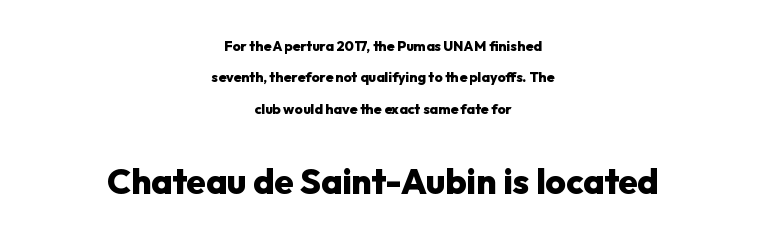
Vertically, the passage feels expansive, rows floating well apart. The emphasis by scale lands on block number two, below. Does extra space separate the letters? No, they use regular spacing. The paragraph shown floats in the horizontal middle. Regarding serifs, this sample does without them.
